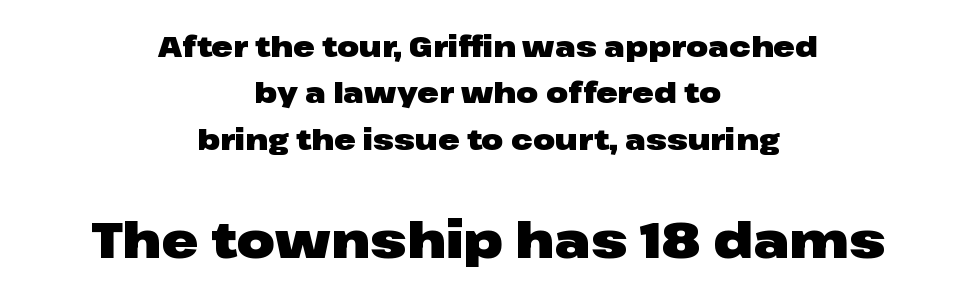
Regular leading. What weight is shown? A full bold with thick strokes. Typeset on center — no edge is straight. Words appear dense and cohesive because spacing is normal.
